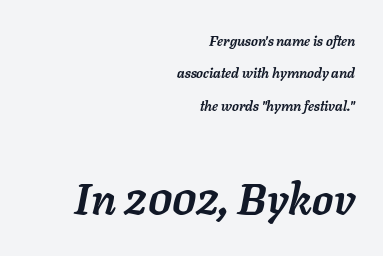
The image shows 43 px semibold type, italic (leaning right); set right-aligned, loose line spacing (2.32x), normal letter spacing, not underlined; the second (bottom) block is 3.07x larger; low stroke contrast and a medium x-height.
